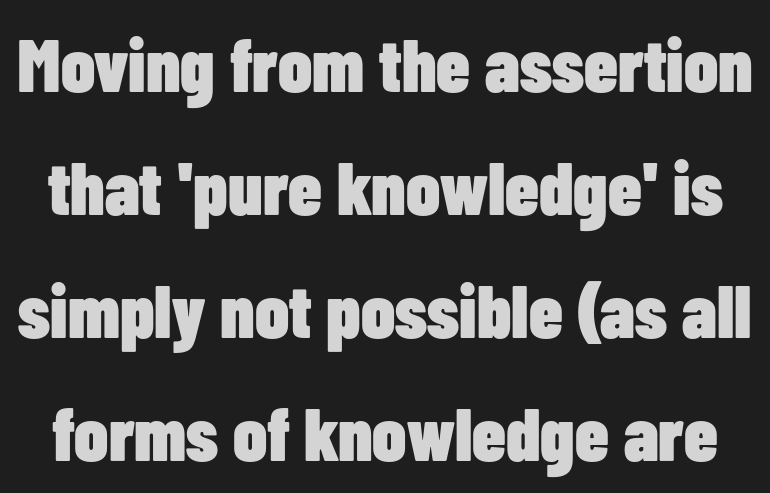
Notice how descenders clear the ascenders below comfortably — that's standard leading. The letters advance in unequal steps, a hallmark of proportional type. What kind of face is this? One without serifs — a sans. Does extra space separate the letters? No, they use regular spacing. Pretty heavy lettering here — definitely bold.
